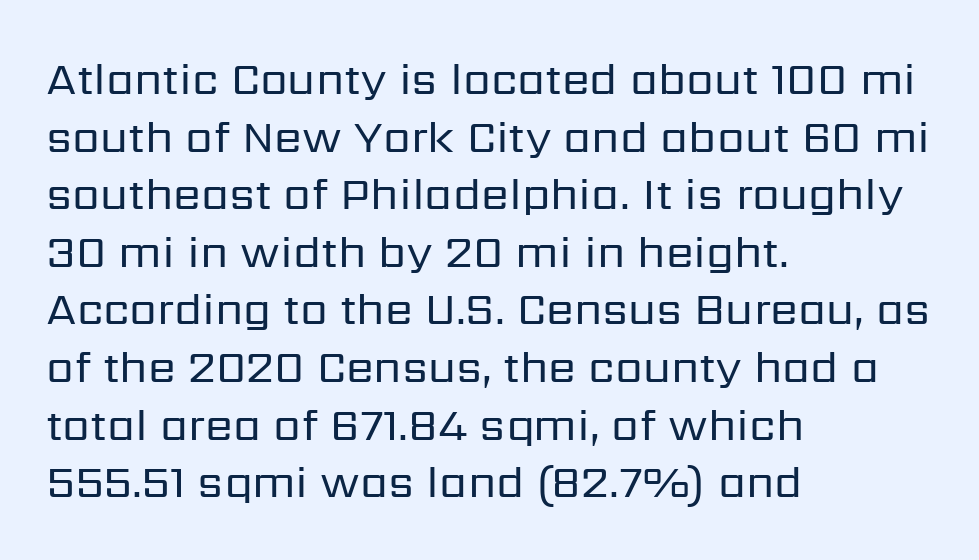
{"serif": "no", "italic": "no", "bold": "no", "weight": "regular", "width": "normal", "stroke_contrast": "low", "x_height": "medium", "monospaced": "no", "underline": "no", "align": "left", "line_spacing": "normal", "line_spacing_ratio": 1.28, "letter_spacing": "normal", "letter_spacing_em": 0.0, "glyph_px": 45}
